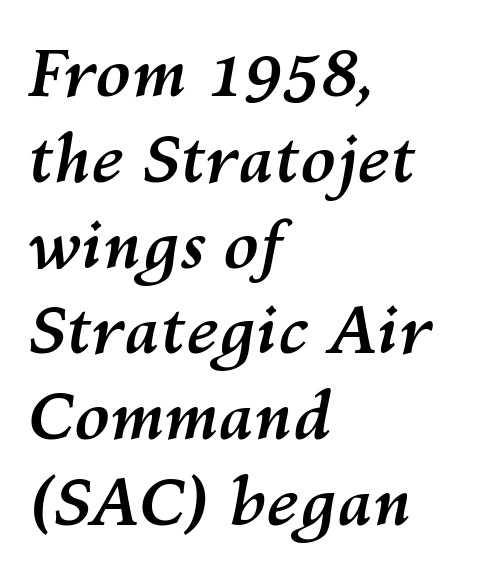
Q: Is the text bold? A: Yes.
Q: Is the text italic (slanted)? A: Yes, it leans right by about 10 degrees.
Q: Is the text underlined? A: No.
Q: How is the paragraph aligned? A: Left-aligned.
Q: Is the spacing between letters normal or unusually wide? A: Normal.
Q: Is the spacing between lines tight, normal or loose? A: Normal.
Q: Width (condensed, normal, or wide)? A: Normal.
Q: Stroke contrast? A: Medium.
Q: x-height? A: Medium.
Q: Monospaced? A: No.
